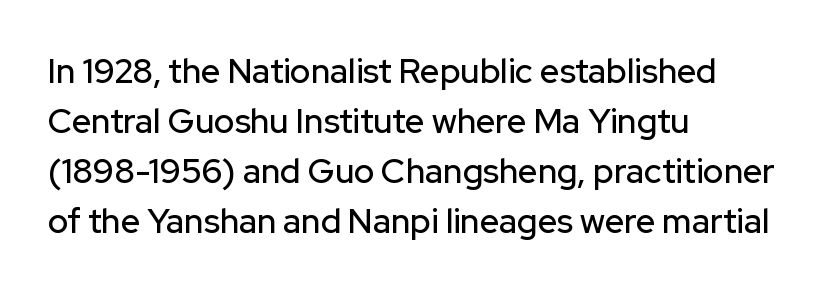
Q: Is the text italic (slanted)? A: No, it is upright.
Q: Is the typeface a serif or a sans-serif typeface? A: Sans-serif.
Q: Is the text underlined? A: No.
Q: How is the paragraph aligned? A: Left-aligned.
Q: Is the spacing between letters normal or unusually wide? A: Normal.
Q: Is the spacing between lines tight, normal or loose? A: Normal.
Q: Width (condensed, normal, or wide)? A: Normal.
Q: Stroke contrast? A: Low.
Q: x-height? A: Medium.
Q: Monospaced? A: No.
